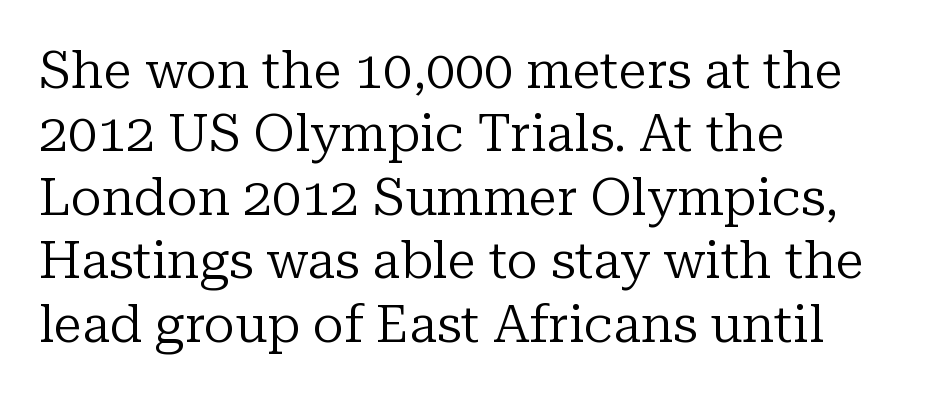
Q: Is the text bold? A: No.
Q: Is the text italic (slanted)? A: No, it is upright.
Q: Is the typeface a serif or a sans-serif typeface? A: Serif.
Q: Is the text underlined? A: No.
Q: How is the paragraph aligned? A: Left-aligned.
Q: Is the spacing between letters normal or unusually wide? A: Normal.
Q: Width (condensed, normal, or wide)? A: Normal.
Q: Stroke contrast? A: Low.
Q: x-height? A: Medium.
Q: Monospaced? A: No.
